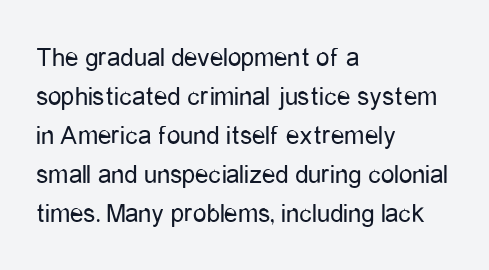
Q: Is the text bold? A: No.
Q: Is the text italic (slanted)? A: No, it is upright.
Q: Is the text underlined? A: No.
Q: How is the paragraph aligned? A: Left-aligned.
Q: Is the spacing between letters normal or unusually wide? A: Normal.
Q: Is the spacing between lines tight, normal or loose? A: Normal.
